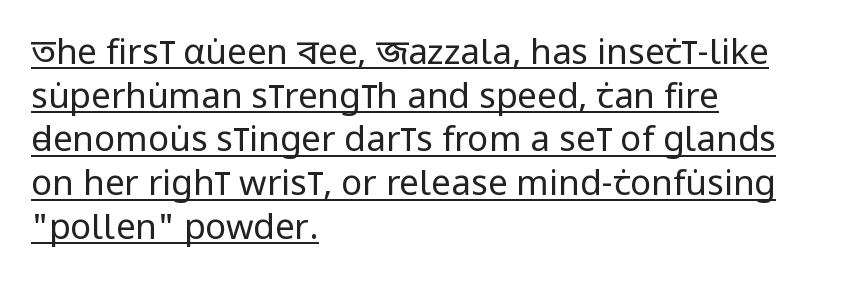
The image shows 35 px regular-weight, condensed sans-serif type, upright; set left-aligned, normal line spacing (1.25x), normal letter spacing, underlined; low stroke contrast and a large x-height.
